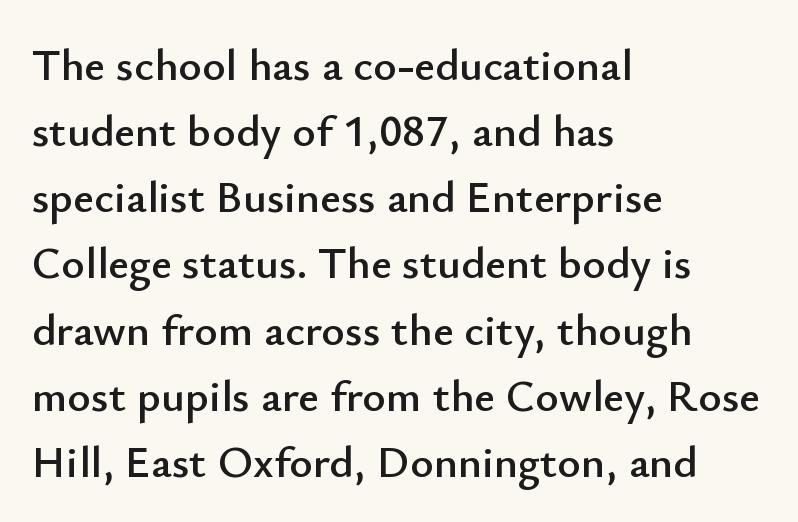
{"serif": "no", "italic": "no", "width": "normal", "stroke_contrast": "low", "x_height": "small", "monospaced": "no", "underline": "no", "align": "left", "line_spacing": "normal", "line_spacing_ratio": 1.47, "letter_spacing": "normal", "letter_spacing_em": 0.0, "glyph_px": 45}
